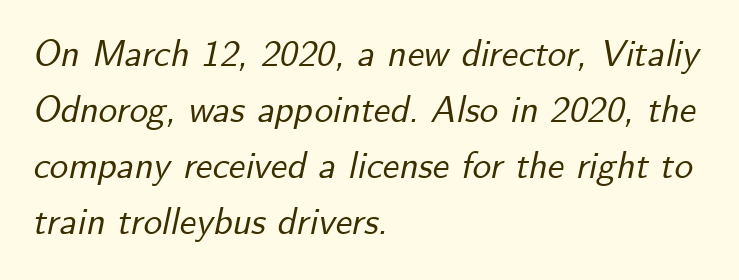
Does the lettering tilt? It does — this is italic. Unmarked baselines from the first word to the last. Line starts are locked; line ends wander. Inter-character spacing is left at the font's built-in metrics.
